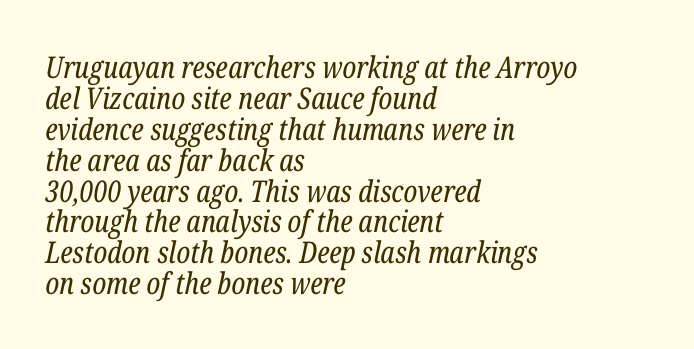
The characters display serif detailing at their extremities. Default kerning and tracking; the words read as compact shapes. This rendering features lettering with no underline. A student would call this left alignment; a typographer would say flush left, rag right.
